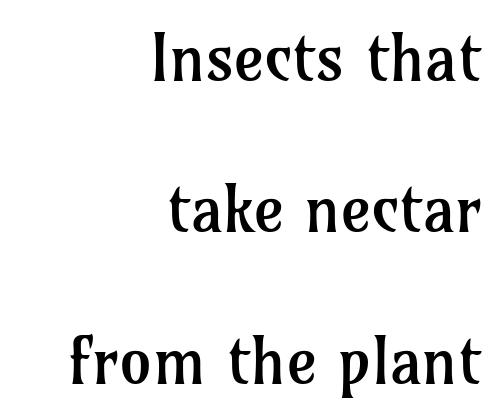
{"serif": "yes", "italic": "no", "bold": "no", "weight": "regular", "width": "normal", "stroke_contrast": "low", "x_height": "medium", "monospaced": "no", "underline": "no", "align": "right", "line_spacing": "loose", "line_spacing_ratio": 2.33, "letter_spacing": "normal", "letter_spacing_em": 0.0, "glyph_px": 65}
